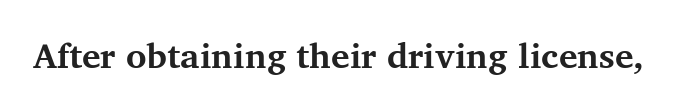
The image shows 35 px bold serif type, upright; set normal letter spacing, not underlined; medium stroke contrast and a medium x-height.
